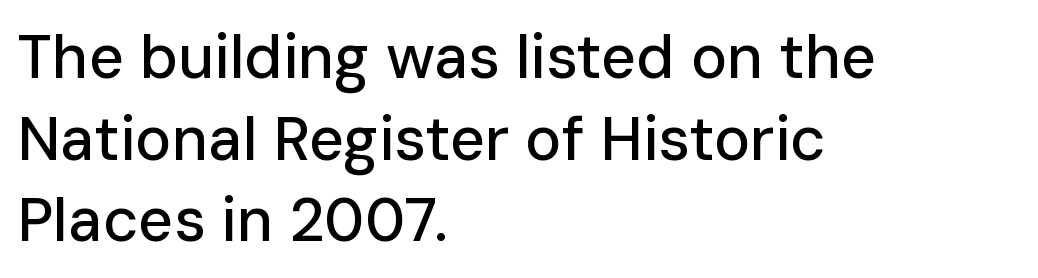
A typesetter would call this proportional, since set widths differ per character. Successive baselines arrive at the customary interval. This sample uses a sans-serif face. Do the letters lean? They stand straight. Which margin do the lines hug? The left one — the right edge is uneven.
